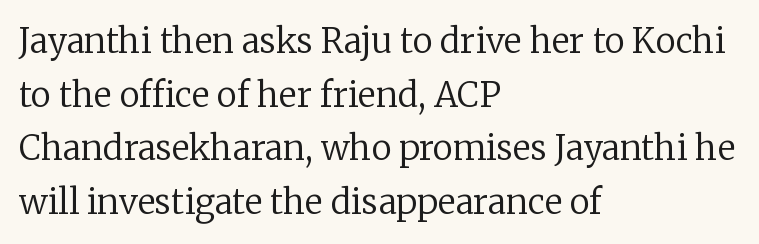
Q: Is the text bold? A: No.
Q: Is the text italic (slanted)? A: No, it is upright.
Q: Is the typeface a serif or a sans-serif typeface? A: Serif.
Q: Is the text underlined? A: No.
Q: How is the paragraph aligned? A: Left-aligned.
Q: Is the spacing between letters normal or unusually wide? A: Normal.
Q: Is the spacing between lines tight, normal or loose? A: Normal.
Q: Width (condensed, normal, or wide)? A: Normal.
Q: Stroke contrast? A: Low.
Q: x-height? A: Medium.
Q: Monospaced? A: No.
